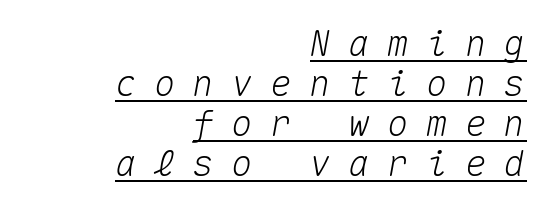
{"italic": "yes", "lean": "right", "slant_degrees": 10, "width": "normal", "stroke_contrast": "medium", "x_height": "medium", "monospaced": "yes", "underline": "yes", "align": "right", "line_spacing": "tight", "line_spacing_ratio": 1.11, "letter_spacing": "wide", "letter_spacing_em": 0.48, "glyph_px": 36}
